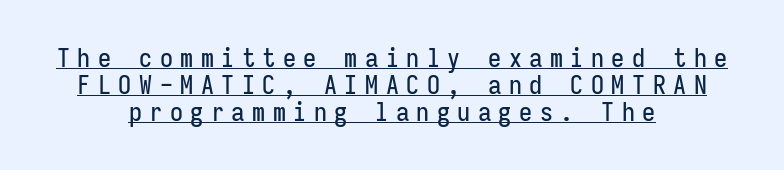
Which margin do the lines hug? Neither — every line sits in the middle. Rows of type sit shoulder to shoulder in the vertical direction. Posture: vertical. These lines have a slow, spaced-out rhythm from letter to letter.
